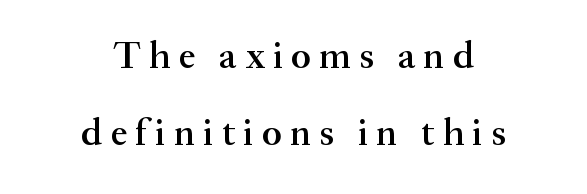
The designer dialed line spacing up above the default. Varying glyph widths throughout — classic text-font behaviour. The lines are quadded center. Observe the wide spacing: letters keep a clear distance from each other. The space beneath each line is pristine and unruled. Stems and bowls a touch heavier than normal — semibold.
